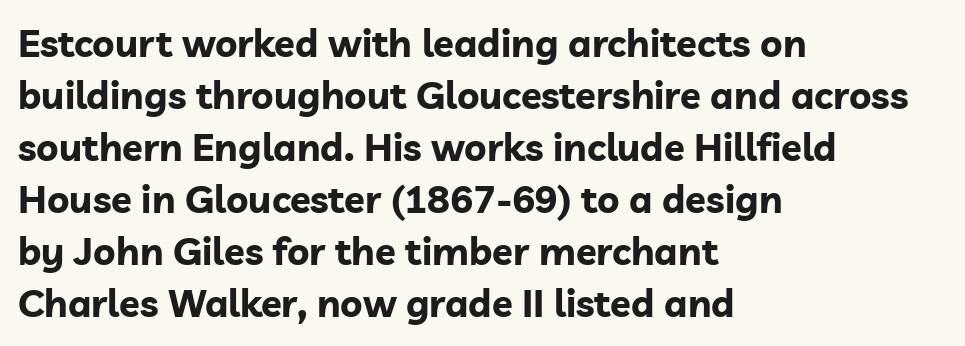
{"serif": "no", "italic": "no", "bold": "yes", "weight": "bold", "width": "normal", "stroke_contrast": "low", "x_height": "medium", "monospaced": "no", "underline": "no", "align": "left", "line_spacing": "normal", "line_spacing_ratio": 1.37, "letter_spacing": "normal", "letter_spacing_em": 0.0, "glyph_px": 38}
